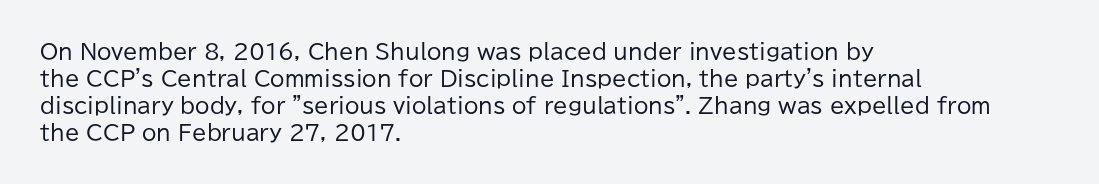
The image shows 21 px text type, upright; set left-aligned, normal line spacing (1.29x), normal letter spacing, not underlined.
